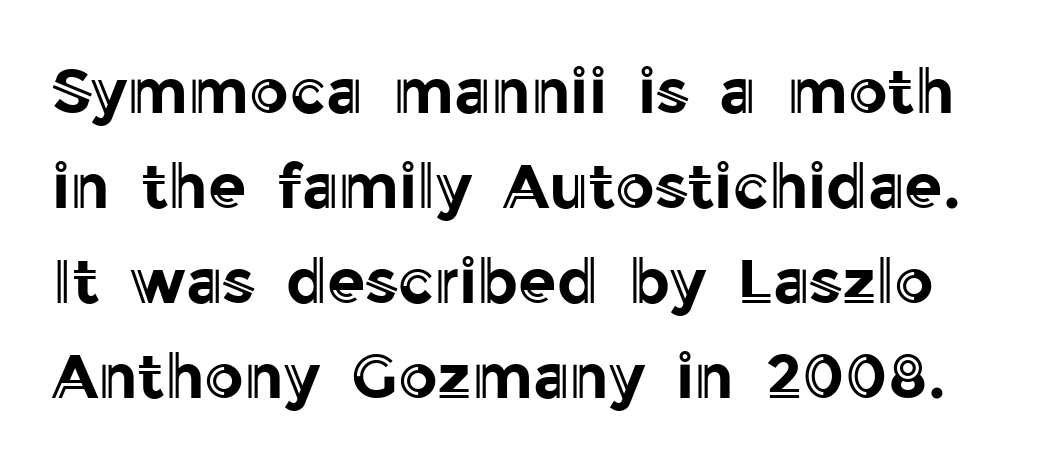
Q: Is the text italic (slanted)? A: No, it is upright.
Q: Is the text underlined? A: No.
Q: Is the spacing between letters normal or unusually wide? A: Normal.
Q: Is the spacing between lines tight, normal or loose? A: Normal.
Q: Width (condensed, normal, or wide)? A: Normal.
Q: x-height? A: Medium.
Q: Monospaced? A: No.
